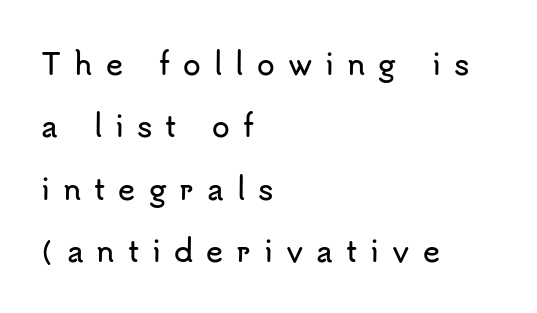
The image shows 29 px sans-serif type, upright; set left-aligned, loose line spacing (2.15x), unusually wide letter spacing (+0.45 em), not underlined; low stroke contrast and a small x-height.
